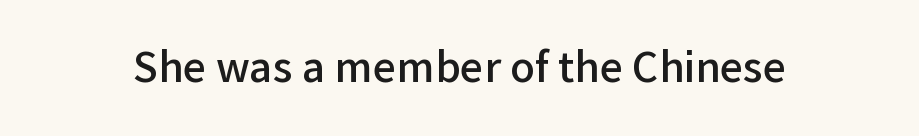
The image shows 41 px semibold sans-serif type, upright; set normal letter spacing, not underlined; low stroke contrast and a medium x-height.
